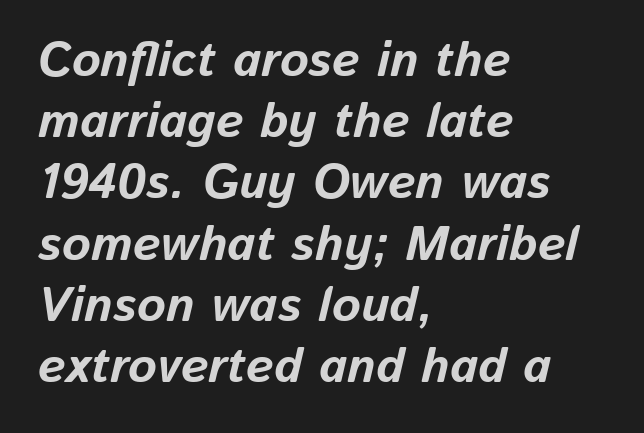
The image shows 49 px bold type, italic (leaning right); set left-aligned, normal line spacing (1.25x), normal letter spacing, not underlined; low stroke contrast and a medium x-height.
